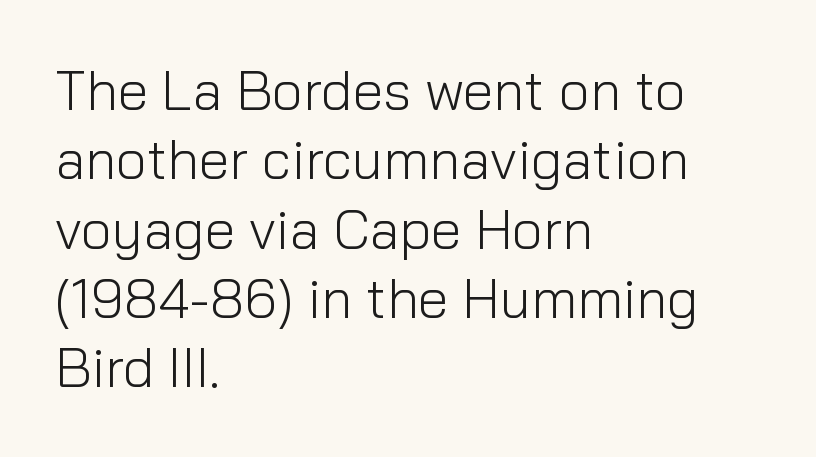
The image shows 55 px light sans-serif type, upright; set left-aligned, normal line spacing (1.26x), normal letter spacing, not underlined; low stroke contrast and a medium x-height.
